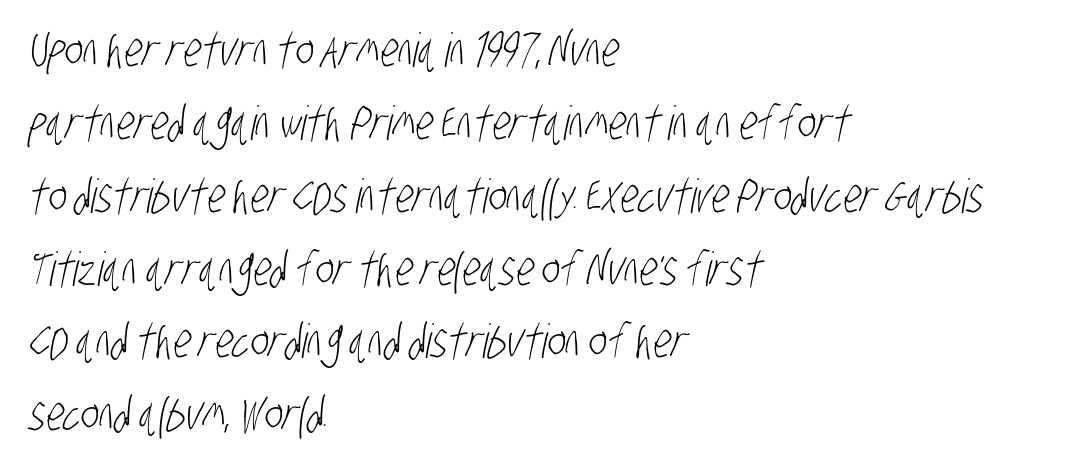
The image shows 47 px light, condensed sans-serif type; set left-aligned, normal line spacing (1.55x), normal letter spacing, not underlined; low stroke contrast and a large x-height.
